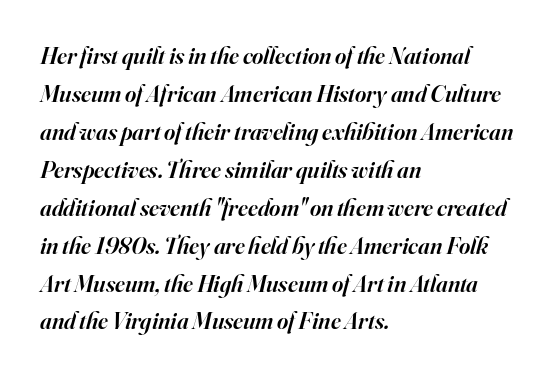
The image shows 24 px text type, italic (leaning right); set left-aligned, normal line spacing (1.58x), normal letter spacing, not underlined.
